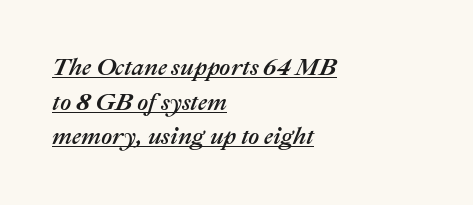
Rendered with sloped, italic letterforms. Short note: letters normally spaced. Line starts are locked; line ends wander. This rendering features underlined lettering. Vertically, the passage feels balanced, rows spaced as you'd expect.
